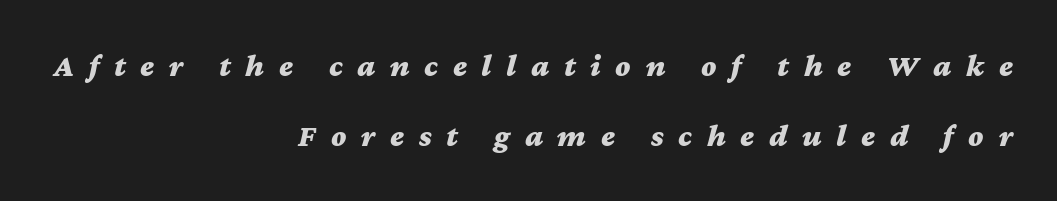
The image shows 32 px bold, wide type, italic (leaning right); set right-aligned, loose line spacing (2.2x), unusually wide letter spacing (+0.46 em), not underlined; medium stroke contrast and a medium x-height.
